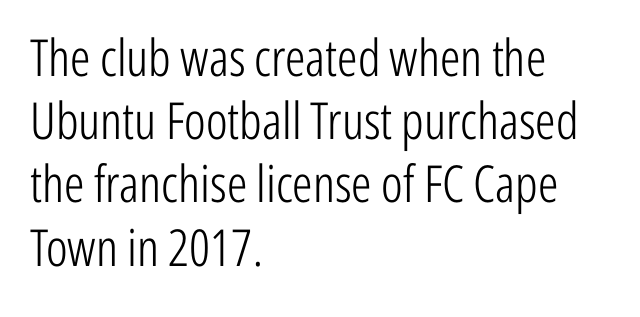
{"serif": "no", "italic": "no", "bold": "no", "weight": "light", "width": "condensed", "stroke_contrast": "low", "x_height": "medium", "monospaced": "no", "underline": "no", "align": "left", "line_spacing_ratio": 1.24, "letter_spacing": "normal", "letter_spacing_em": 0.0, "glyph_px": 51}
